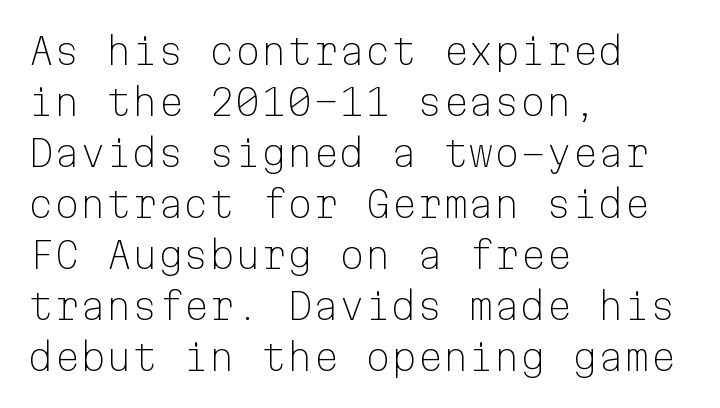
The image shows 37 px light sans-serif type, upright, monospaced; set left-aligned, normal line spacing (1.38x), normal letter spacing, not underlined; low stroke contrast and a medium x-height.
